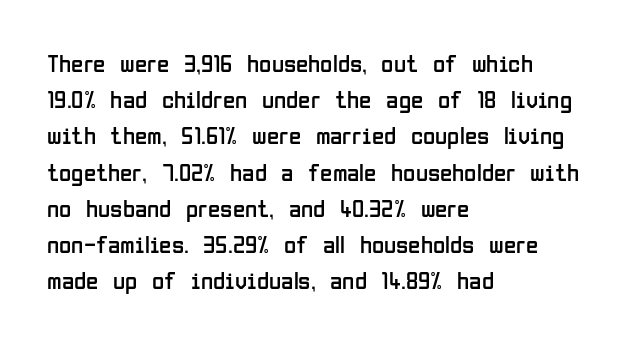
The image shows 25 px text type, upright; set left-aligned, normal line spacing (1.45x), normal letter spacing, not underlined.
